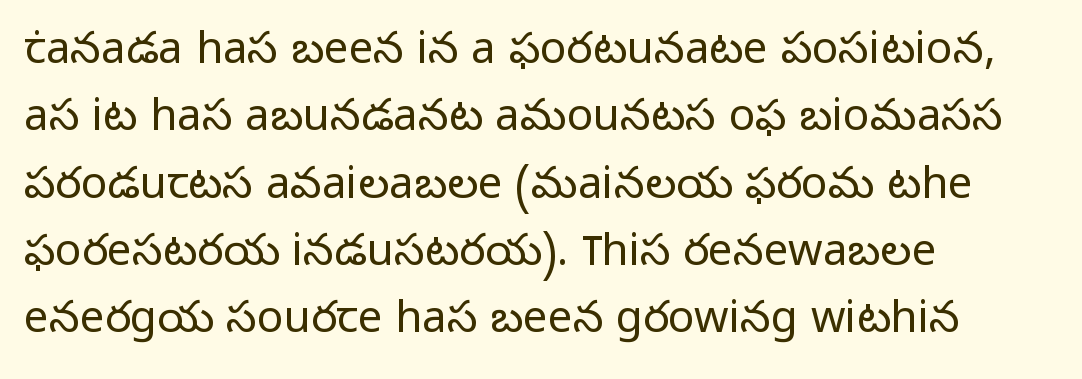
The image shows 44 px light sans-serif type, upright; set left-aligned, normal line spacing (1.53x), normal letter spacing, not underlined; low stroke contrast and a medium x-height.
